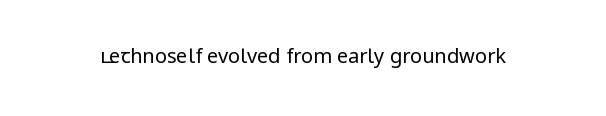
{"italic": "no", "bold": "no", "underline": "no", "letter_spacing": "normal", "letter_spacing_em": 0.0, "glyph_px": 20}
